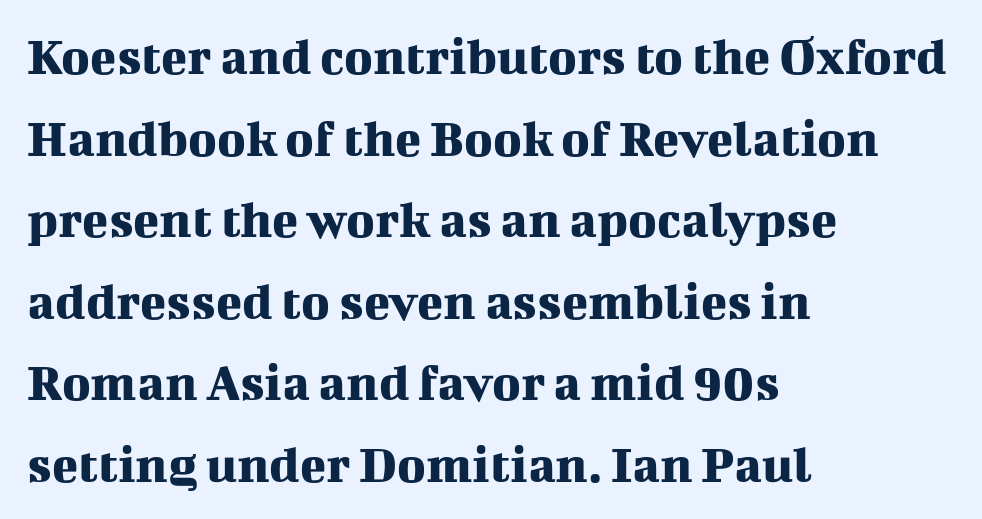
{"serif": "yes", "italic": "no", "width": "normal", "stroke_contrast": "medium", "x_height": "medium", "monospaced": "no", "underline": "no", "align": "left", "line_spacing": "normal", "line_spacing_ratio": 1.51, "letter_spacing": "normal", "letter_spacing_em": 0.0, "glyph_px": 54}
